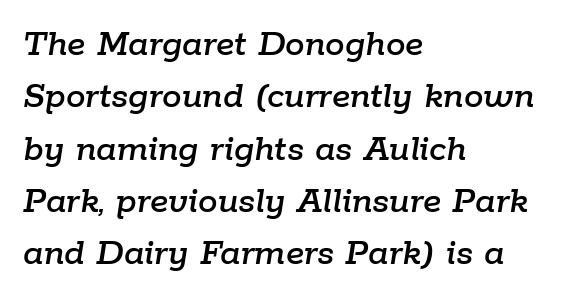
Rule under the text: the space is simply empty. Emphasis-style slanted type is in use. Do the characters align in a grid? No, the font is proportional. The gaps between neighbouring characters are ordinary and unremarkable. Reading down the block, your eye returns to a fixed left position each line. Whoever set this chose a conventional vertical rhythm.
